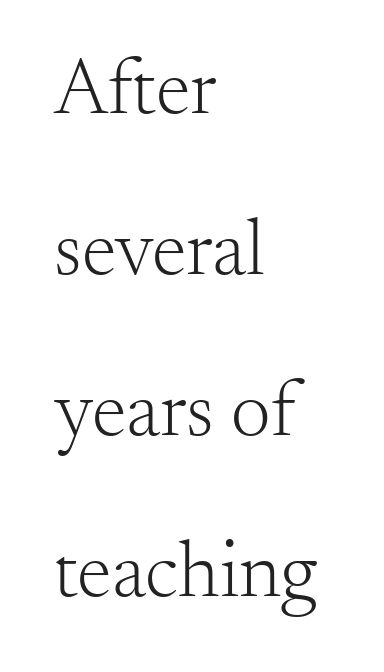
The letters stand straight up with perfectly vertical stems. The passage shown is not underscored anywhere. You can tell from the footed stems that serif type was used. Stem width sits at or under what a default text font uses.
